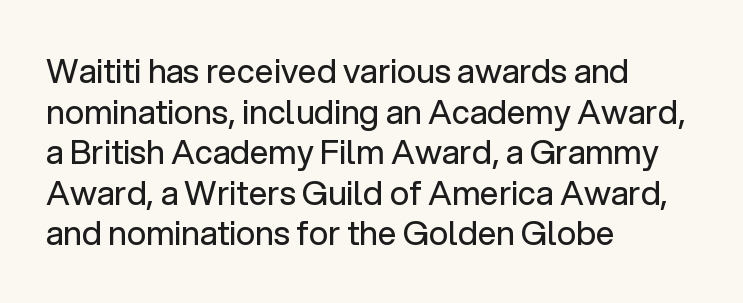
The image shows 33 px regular-weight sans-serif type, upright; set left-aligned, line spacing 1.23x, normal letter spacing, not underlined; low stroke contrast and a medium x-height.
